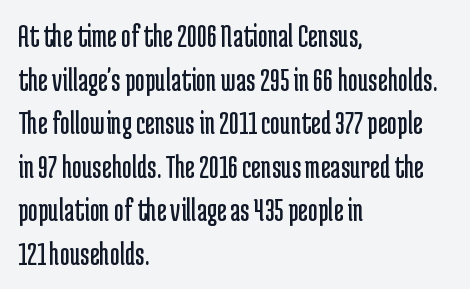
{"serif": "no", "italic": "no", "bold": "no", "weight": "regular", "width": "condensed", "stroke_contrast": "low", "x_height": "medium", "monospaced": "no", "underline": "no", "align": "left", "line_spacing": "normal", "line_spacing_ratio": 1.28, "letter_spacing": "normal", "letter_spacing_em": 0.0, "glyph_px": 34}
